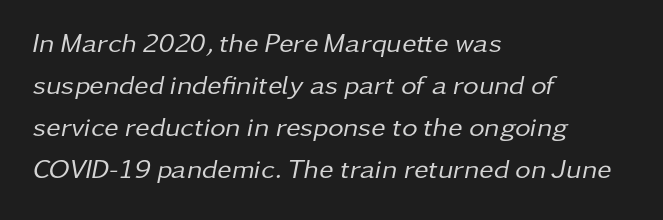
{"italic": "yes", "lean": "right", "slant_degrees": 11, "bold": "no", "underline": "no", "align": "left", "line_spacing": "normal", "line_spacing_ratio": 1.55, "letter_spacing": "normal", "letter_spacing_em": 0.0, "glyph_px": 27}
